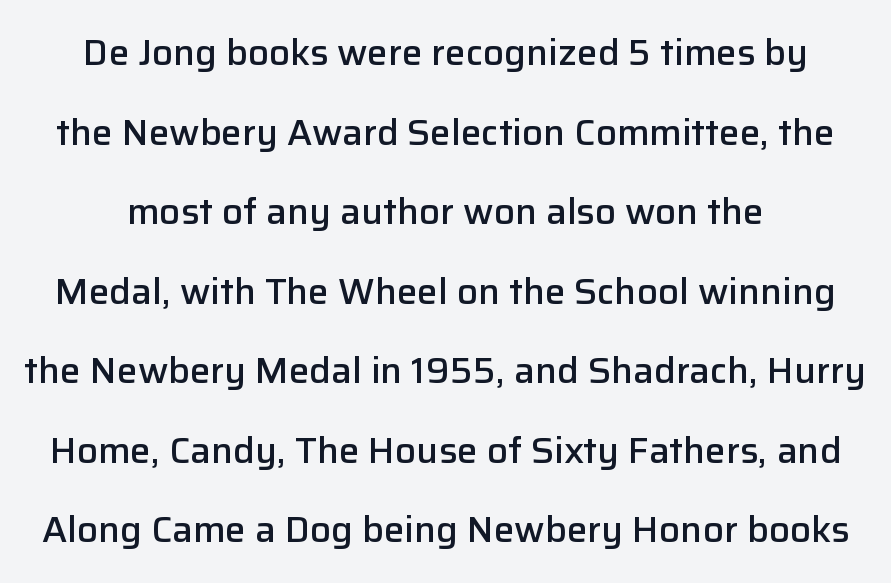
The image shows 37 px semibold sans-serif type, upright; set loose line spacing (2.15x), normal letter spacing, not underlined; low stroke contrast and a medium x-height.
